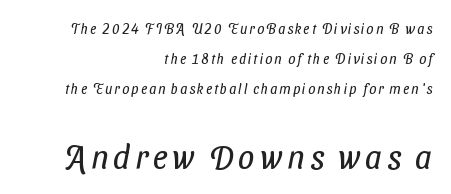
Character size in the trailing block exceeds that of the leading block. The space beneath each line is pristine and unruled. Nothing heavy about these letters — not bold at all. The space between consecutive lines is lavish. Alignment: flush right. The letters advance in unequal steps, a hallmark of proportional type.
